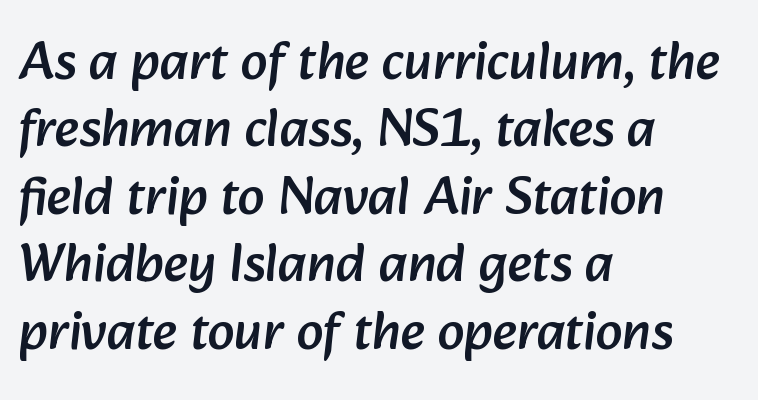
{"serif": "no", "width": "normal", "stroke_contrast": "low", "x_height": "medium", "monospaced": "no", "underline": "no", "align": "left", "line_spacing": "normal", "line_spacing_ratio": 1.25, "letter_spacing": "normal", "letter_spacing_em": 0.0, "glyph_px": 54}
